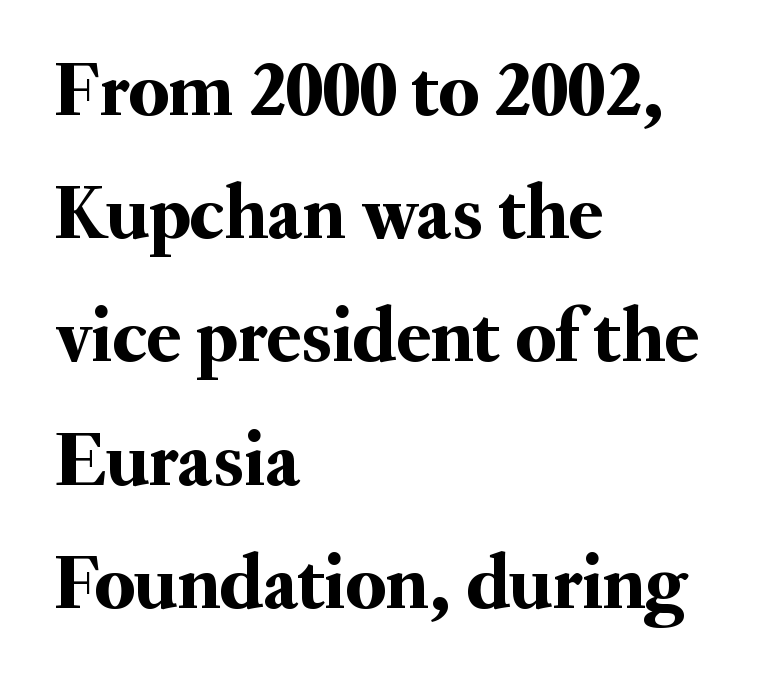
Q: Is the text italic (slanted)? A: No, it is upright.
Q: Is the typeface a serif or a sans-serif typeface? A: Serif.
Q: Is the text underlined? A: No.
Q: How is the paragraph aligned? A: Left-aligned.
Q: Is the spacing between letters normal or unusually wide? A: Normal.
Q: Is the spacing between lines tight, normal or loose? A: Normal.
Q: Width (condensed, normal, or wide)? A: Normal.
Q: Stroke contrast? A: Medium.
Q: x-height? A: Small.
Q: Monospaced? A: No.
